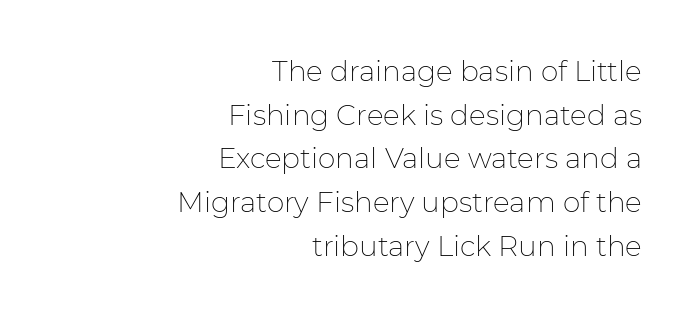
The space directly below the letters is spotless. Is the type heavy? It reads as light-to-regular instead. Spacing verdict: proportional, widths tailored to each character. Each letter's strokes conclude bluntly, with no projecting serifs.
